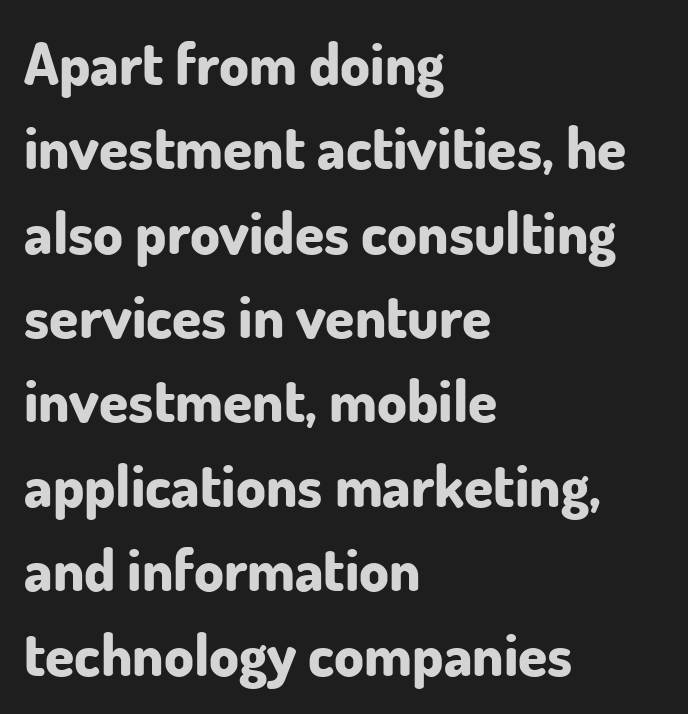
Every row of glyphs begins at an identical x-position on the left. These lines are rendered in a variable-pitch font. The type family on display is of the sans-serif kind. Regarding leading, the lines here are spaced in the standard way. Characters follow at the spacing the type designer built in. Do the letters lean? They stand straight.
